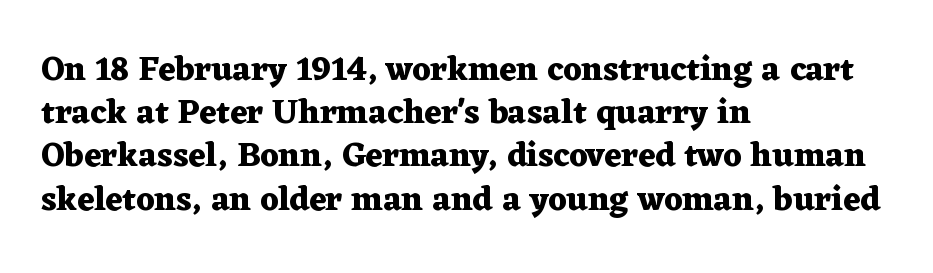
The image shows 34 px heavy, wide serif type, upright; set left-aligned, normal line spacing (1.27x), normal letter spacing, not underlined; medium stroke contrast and a medium x-height.
